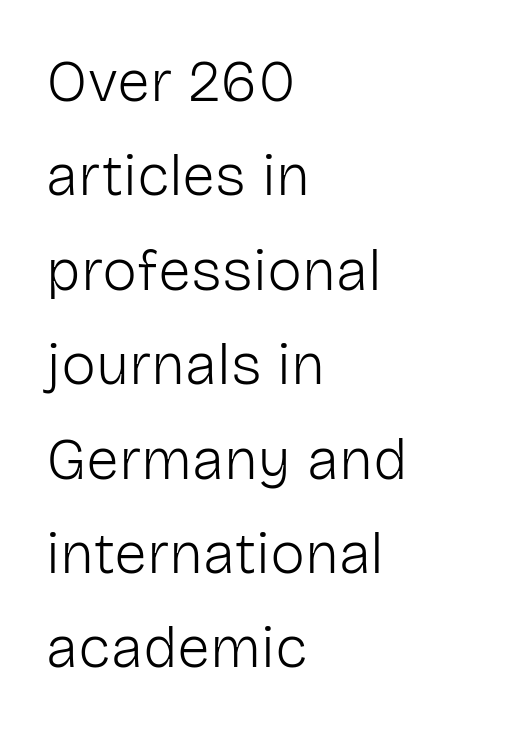
Compared with a centered layout, this one pins lines to the left instead. The gaps between neighbouring characters are ordinary and unremarkable. A clean baseline with only descenders dipping below it. Type style note: lacks serifs. Compared with typical paragraphs, the rows here are spaced about the same.
